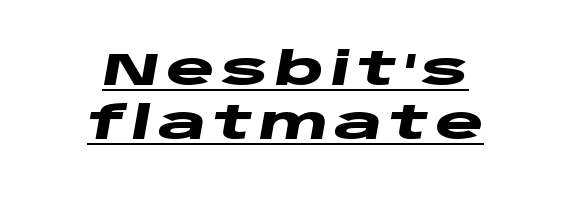
Q: Is the text bold? A: Yes.
Q: Is the text italic (slanted)? A: Yes, it leans right by about 10 degrees.
Q: Is the text underlined? A: Yes.
Q: How is the paragraph aligned? A: Centered.
Q: Width (condensed, normal, or wide)? A: Wide.
Q: Stroke contrast? A: Low.
Q: x-height? A: Large.
Q: Monospaced? A: No.
